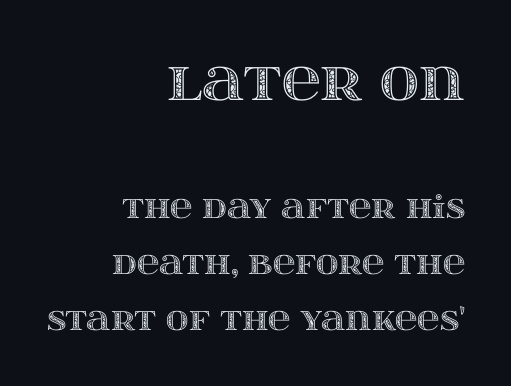
{"italic": "no", "width": "wide", "x_height": "large", "monospaced": "no", "underline": "no", "align": "right", "line_spacing_ratio": 1.81, "letter_spacing": "normal", "letter_spacing_em": 0.0, "larger_block": "first", "size_ratio": 1.74, "glyph_px": 54}
